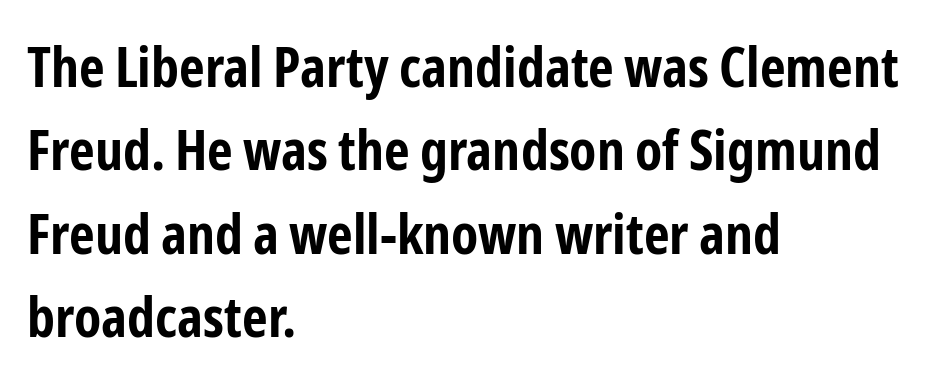
Is this a fixed-width face? No — the glyphs have proportional, varying widths. The gaps between neighbouring characters are ordinary and unremarkable. Letterform terminals end flat and unadorned throughout the passage. Any mark beneath the type? The region is blank. In terms of leading, this rendering sits right in the middle. Heft: maximum for text — a bold.
